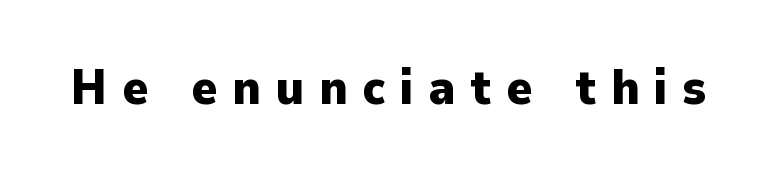
The image shows 49 px heavy sans-serif type, upright; set unusually wide letter spacing (+0.3 em), not underlined; low stroke contrast and a medium x-height.
